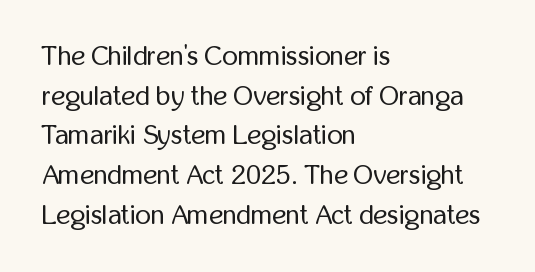
Q: Is the text bold? A: No.
Q: Is the text italic (slanted)? A: No, it is upright.
Q: Is the text underlined? A: No.
Q: How is the paragraph aligned? A: Left-aligned.
Q: Is the spacing between letters normal or unusually wide? A: Normal.
Q: Is the spacing between lines tight, normal or loose? A: Normal.
